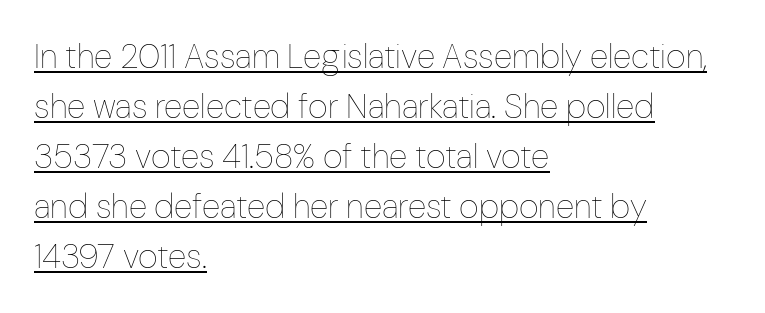
{"italic": "no", "bold": "no", "weight": "thin", "width": "condensed", "stroke_contrast": "low", "x_height": "medium", "monospaced": "no", "underline": "yes", "align": "left", "line_spacing": "normal", "line_spacing_ratio": 1.47, "letter_spacing": "normal", "letter_spacing_em": 0.0, "glyph_px": 34}
